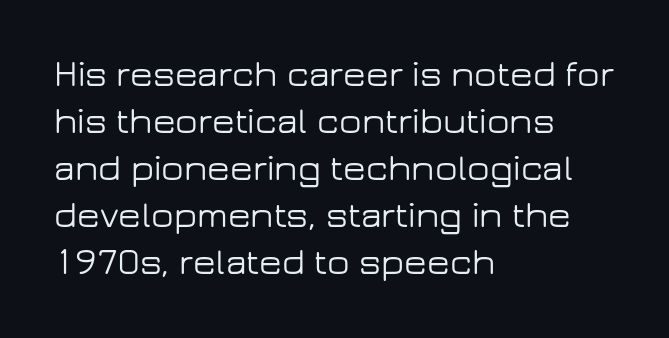
The image shows 37 px wide sans-serif type, upright; set left-aligned, normal line spacing (1.27x), normal letter spacing, not underlined; low stroke contrast and a medium x-height.
